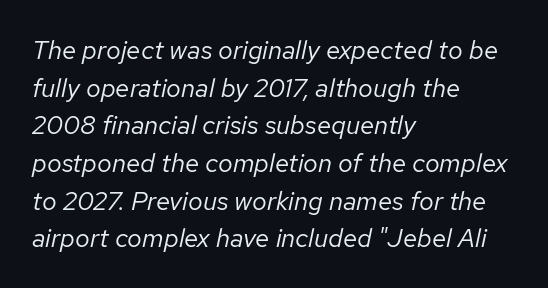
{"italic": "yes", "lean": "right", "slant_degrees": 12, "bold": "no", "underline": "no", "align": "left", "line_spacing": "normal", "line_spacing_ratio": 1.45, "letter_spacing": "normal", "letter_spacing_em": 0.0, "glyph_px": 26}
